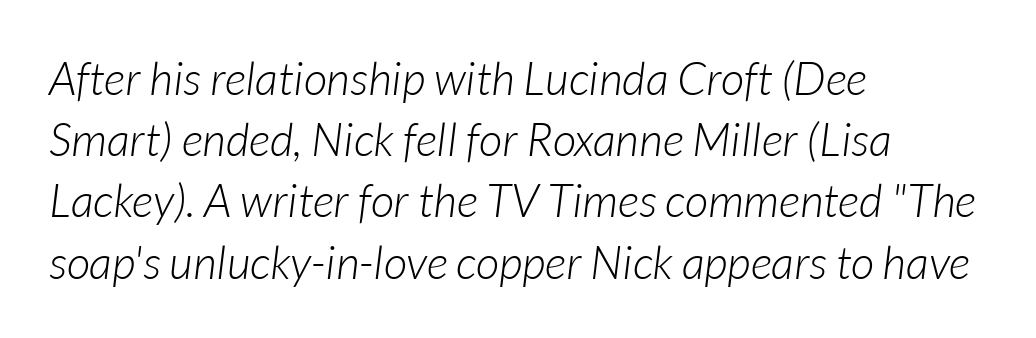
If you drew a line through each stem, it would be angled. Reading down the block, your eye returns to a fixed left position each line. Rule under the text: the space is simply empty. Note the varied advance widths — an 'i' is clearly narrower than an 'm'. Horizontal bands of white between lines are of average thickness.
